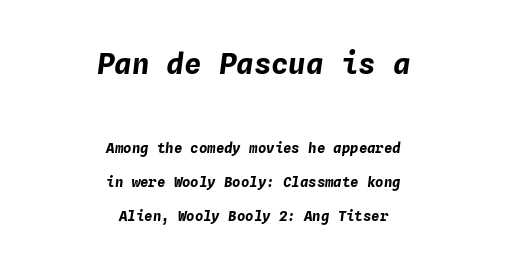
Where is the straight margin? There isn't one; the lines are centered. One glance says open: line gaps are wider than usual. The font is running at its bold setting. The face used here has a pronounced slope to its letters. These lines are rendered in a fixed-pitch font.
